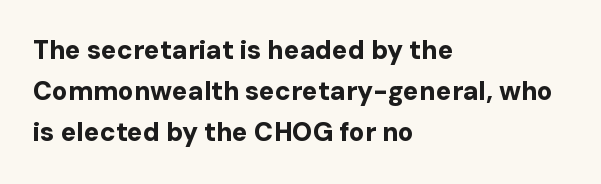
Q: Is the text bold? A: Yes.
Q: Is the text italic (slanted)? A: No, it is upright.
Q: Is the text underlined? A: No.
Q: How is the paragraph aligned? A: Left-aligned.
Q: Is the spacing between letters normal or unusually wide? A: Normal.
Q: Is the spacing between lines tight, normal or loose? A: Normal.
